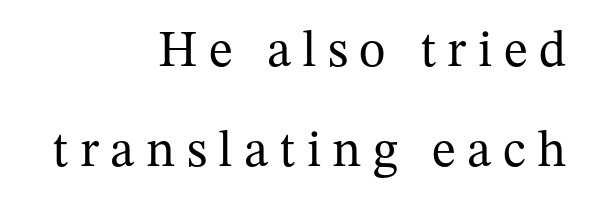
Q: Is the text bold? A: No.
Q: Is the text italic (slanted)? A: No, it is upright.
Q: Is the typeface a serif or a sans-serif typeface? A: Serif.
Q: Is the text underlined? A: No.
Q: How is the paragraph aligned? A: Right-aligned.
Q: Is the spacing between letters normal or unusually wide? A: Unusually wide.
Q: Is the spacing between lines tight, normal or loose? A: Loose.
Q: Width (condensed, normal, or wide)? A: Normal.
Q: Stroke contrast? A: Medium.
Q: x-height? A: Medium.
Q: Monospaced? A: No.
